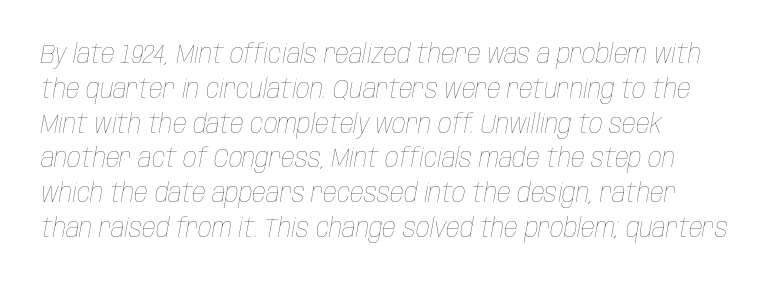
Q: Is the text bold? A: No.
Q: Is the text italic (slanted)? A: Yes, it leans right by about 10 degrees.
Q: Is the text underlined? A: No.
Q: How is the paragraph aligned? A: Left-aligned.
Q: Is the spacing between letters normal or unusually wide? A: Normal.
Q: Is the spacing between lines tight, normal or loose? A: Normal.
